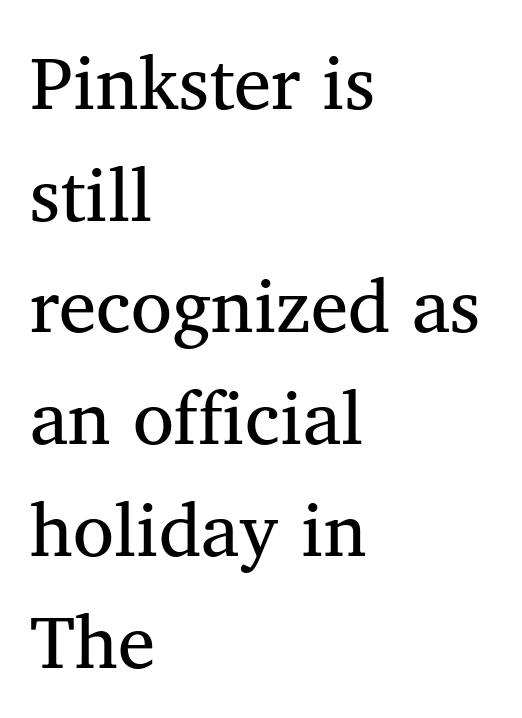
The image shows 75 px regular-weight serif type; set left-aligned, normal line spacing (1.49x), normal letter spacing, not underlined; medium stroke contrast and a medium x-height.
